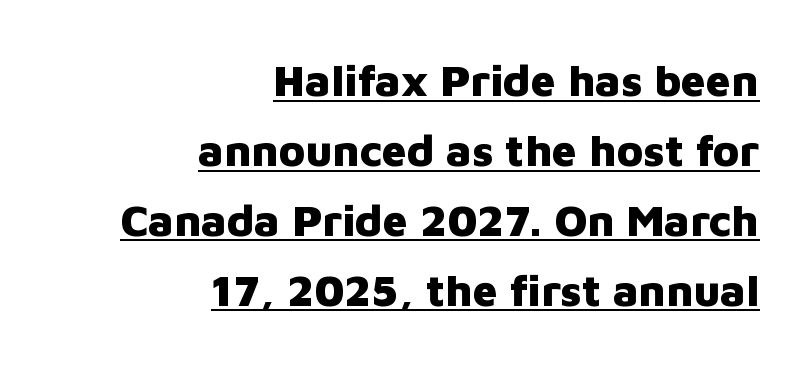
Q: Is the text bold? A: Yes.
Q: Is the text italic (slanted)? A: No, it is upright.
Q: Is the typeface a serif or a sans-serif typeface? A: Sans-serif.
Q: Is the text underlined? A: Yes.
Q: How is the paragraph aligned? A: Right-aligned.
Q: Is the spacing between letters normal or unusually wide? A: Normal.
Q: Is the spacing between lines tight, normal or loose? A: Normal.
Q: Width (condensed, normal, or wide)? A: Normal.
Q: Stroke contrast? A: Low.
Q: x-height? A: Medium.
Q: Monospaced? A: No.
